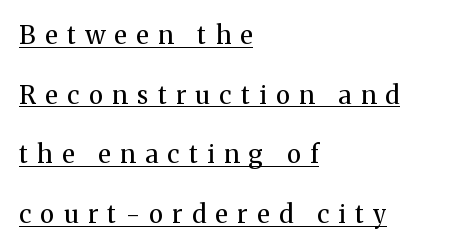
The ragged edge is on the right, which tells us the setting is flush left. Underlining? Definitely there. Observe the wide spacing: letters keep a clear distance from each other. This is the regular roman posture of the typeface. The block of text is sparse from top to bottom, with ample space between rows. These glyphs show unthickened strokes, regular width or finer.
